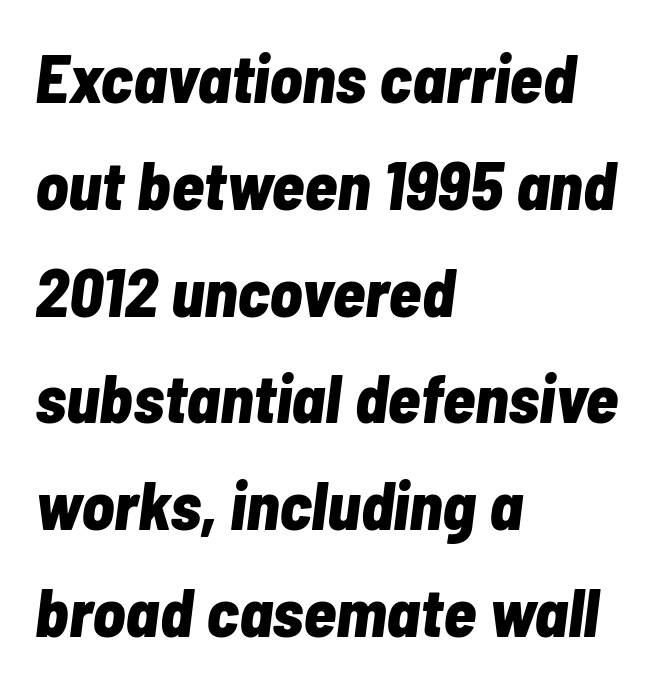
In CSS terms this would be text-align: left. Note the varied advance widths — an 'i' is clearly narrower than an 'm'. Leading: standard. A typesetter would mark this as italic.
